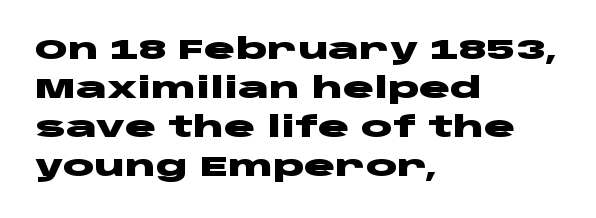
{"serif": "no", "italic": "no", "bold": "yes", "weight": "heavy", "width": "wide", "stroke_contrast": "low", "x_height": "large", "monospaced": "no", "underline": "no", "align": "left", "line_spacing": "normal", "line_spacing_ratio": 1.34, "letter_spacing": "normal", "letter_spacing_em": 0.0, "glyph_px": 29}
